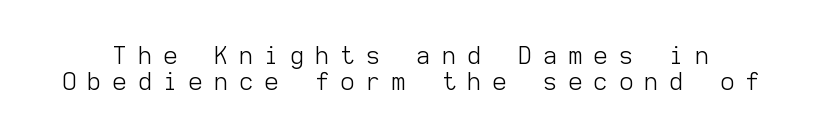
{"italic": "no", "bold": "no", "underline": "no", "line_spacing": "tight", "line_spacing_ratio": 1.1, "letter_spacing": "wide", "letter_spacing_em": 0.48, "glyph_px": 24}
